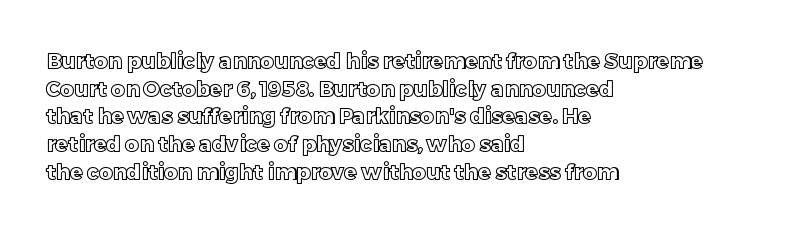
{"italic": "no", "underline": "no", "align": "left", "line_spacing": "normal", "line_spacing_ratio": 1.32, "letter_spacing": "normal", "letter_spacing_em": 0.0, "glyph_px": 21}
